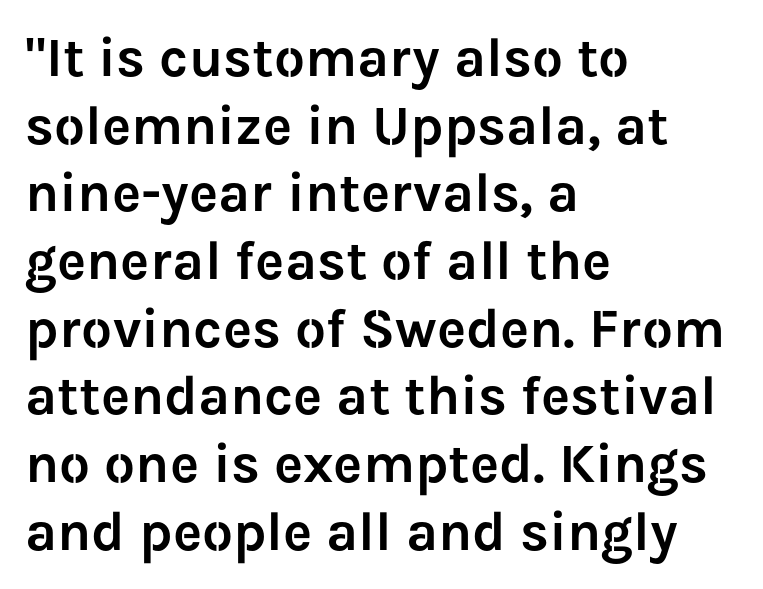
Q: Is the text italic (slanted)? A: No, it is upright.
Q: Is the typeface a serif or a sans-serif typeface? A: Sans-serif.
Q: Is the text underlined? A: No.
Q: How is the paragraph aligned? A: Left-aligned.
Q: Is the spacing between letters normal or unusually wide? A: Normal.
Q: Width (condensed, normal, or wide)? A: Normal.
Q: Stroke contrast? A: Low.
Q: x-height? A: Medium.
Q: Monospaced? A: No.
